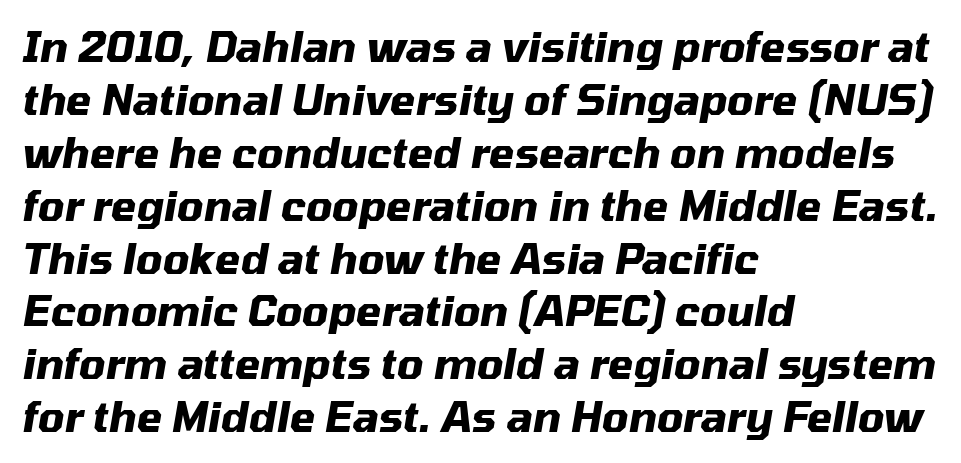
Q: Is the text bold? A: Yes.
Q: Is the text italic (slanted)? A: Yes, it leans right by about 10 degrees.
Q: Is the text underlined? A: No.
Q: How is the paragraph aligned? A: Left-aligned.
Q: Is the spacing between letters normal or unusually wide? A: Normal.
Q: Is the spacing between lines tight, normal or loose? A: Normal.
Q: Width (condensed, normal, or wide)? A: Normal.
Q: Stroke contrast? A: Medium.
Q: x-height? A: Medium.
Q: Monospaced? A: No.
